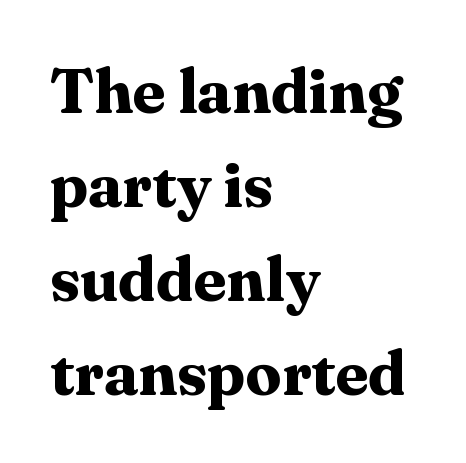
The space directly below the letters is spotless. When letters stand straight like this, we call the style roman or upright. The text block is weighted toward the left margin, trailing off unevenly rightward. Weight: bold. Regular leading.
